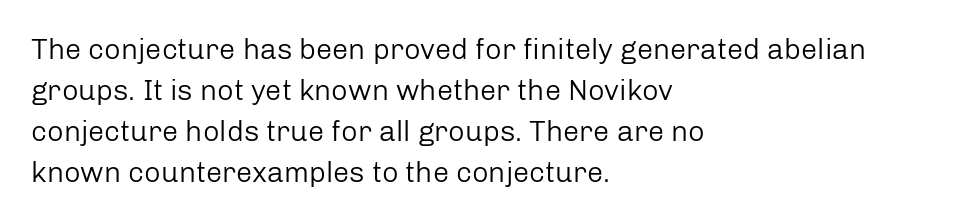
The image shows 29 px regular-weight sans-serif type, upright; set left-aligned, normal line spacing (1.41x), normal letter spacing, not underlined; low stroke contrast and a medium x-height.
